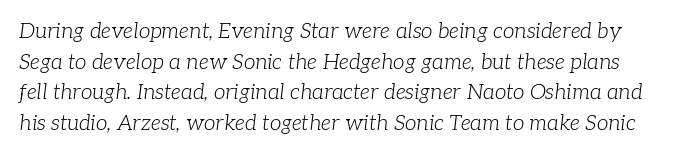
Q: Is the text bold? A: No.
Q: Is the text italic (slanted)? A: Yes, it leans right by about 7 degrees.
Q: Is the text underlined? A: No.
Q: Is the spacing between letters normal or unusually wide? A: Normal.
Q: Is the spacing between lines tight, normal or loose? A: Normal.
